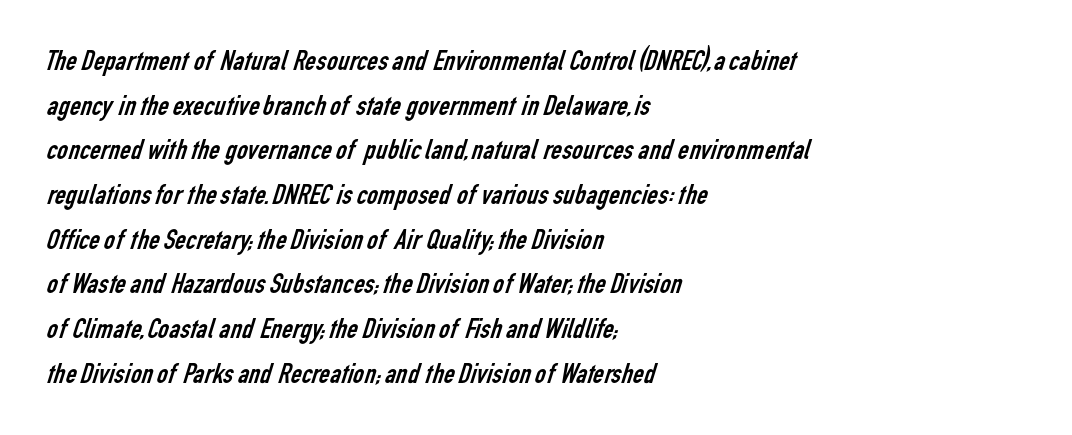
Q: Is the text bold? A: No.
Q: Is the typeface a serif or a sans-serif typeface? A: Sans-serif.
Q: Is the text underlined? A: No.
Q: How is the paragraph aligned? A: Left-aligned.
Q: Is the spacing between letters normal or unusually wide? A: Normal.
Q: Is the spacing between lines tight, normal or loose? A: Normal.
Q: Width (condensed, normal, or wide)? A: Condensed.
Q: Stroke contrast? A: Low.
Q: x-height? A: Medium.
Q: Monospaced? A: No.
